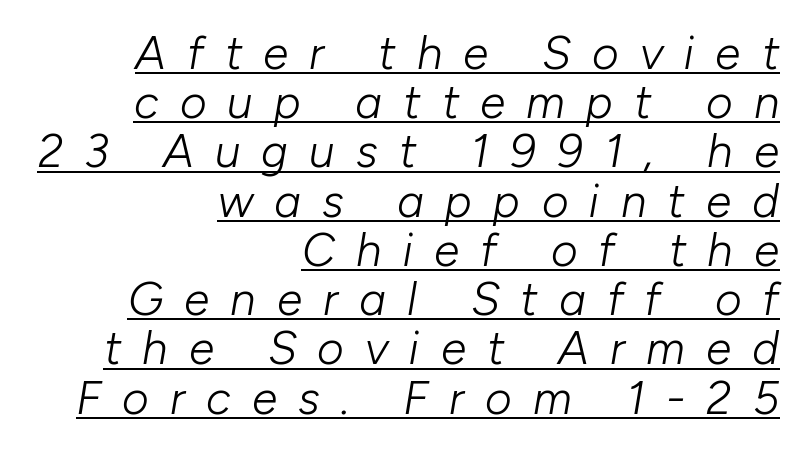
Q: Is the text bold? A: No.
Q: Is the text italic (slanted)? A: Yes, it leans right by about 10 degrees.
Q: Is the text underlined? A: Yes.
Q: How is the paragraph aligned? A: Right-aligned.
Q: Is the spacing between letters normal or unusually wide? A: Unusually wide.
Q: Is the spacing between lines tight, normal or loose? A: Tight.
Q: Width (condensed, normal, or wide)? A: Normal.
Q: Stroke contrast? A: Low.
Q: x-height? A: Medium.
Q: Monospaced? A: No.
